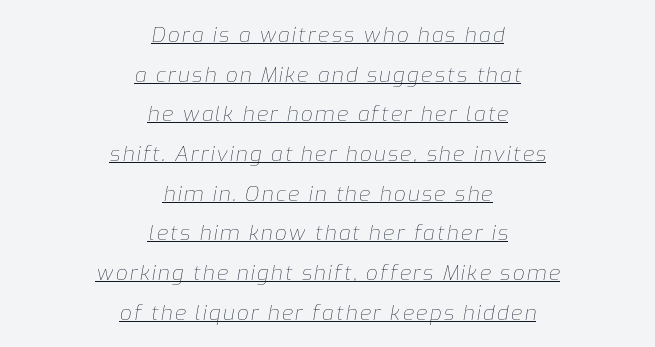
Stems here are at most as thick as an everyday book face. The setting favours the middle, as headings and verse often do. Underlined type. When letters slant like this, we call the style italic.
